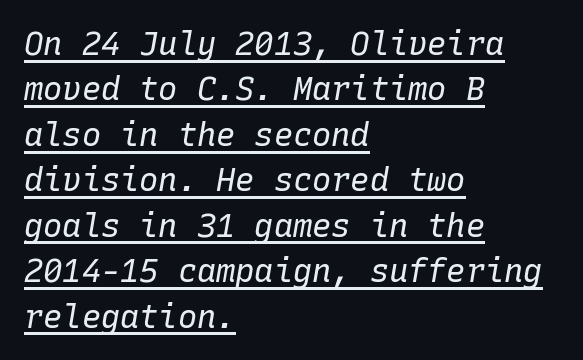
{"italic": "yes", "lean": "right", "slant_degrees": 10, "bold": "no", "weight": "regular", "width": "normal", "stroke_contrast": "low", "x_height": "medium", "monospaced": "yes", "underline": "yes", "align": "left", "line_spacing": "normal", "line_spacing_ratio": 1.42, "letter_spacing": "normal", "letter_spacing_em": 0.0, "glyph_px": 32}
